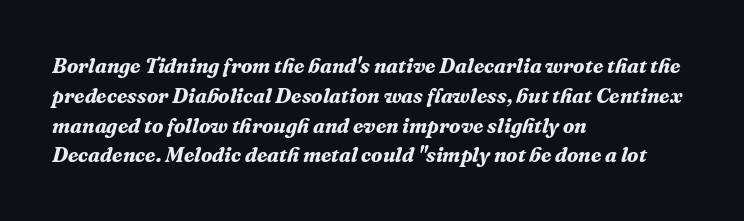
The whole block is typeset with a tilt. All the whitespace from short lines collects on the right. Chunky letters — that's bold for sure. Compared with typical body copy, the letter spacing here is the same. Any mark beneath the type? The region is blank.
